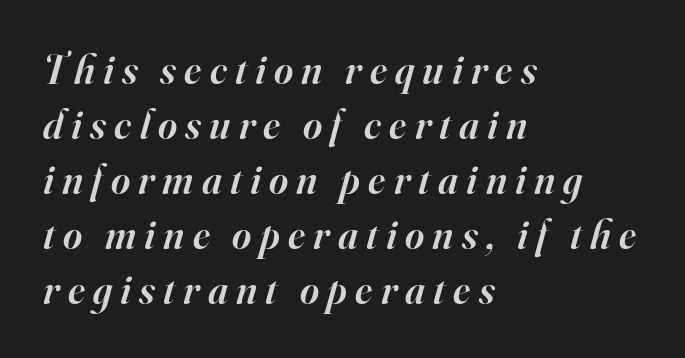
Each word looks stretched out because of the extra space between its letters. Descender tails drop into unmarked territory. Do the characters align in a grid? No, the font is proportional. The whole block is typeset with a tilt. Line beginnings align vertically; line endings do not.
